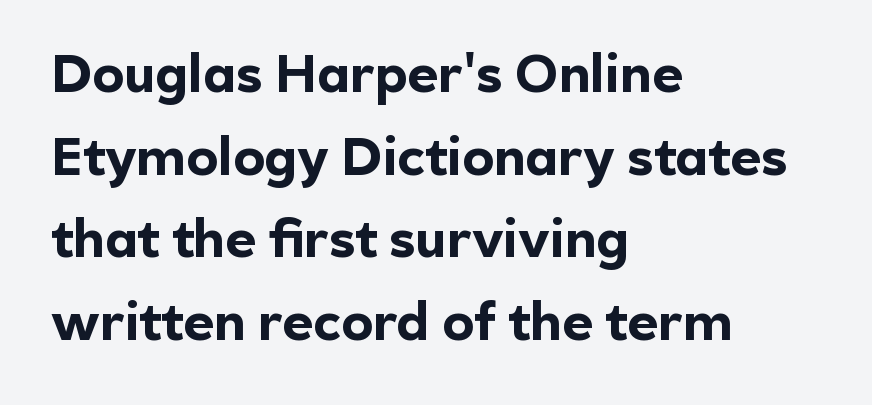
Q: Is the text bold? A: Yes.
Q: Is the text italic (slanted)? A: No, it is upright.
Q: Is the typeface a serif or a sans-serif typeface? A: Sans-serif.
Q: Is the text underlined? A: No.
Q: How is the paragraph aligned? A: Left-aligned.
Q: Is the spacing between letters normal or unusually wide? A: Normal.
Q: Is the spacing between lines tight, normal or loose? A: Normal.
Q: Width (condensed, normal, or wide)? A: Normal.
Q: x-height? A: Medium.
Q: Monospaced? A: No.
